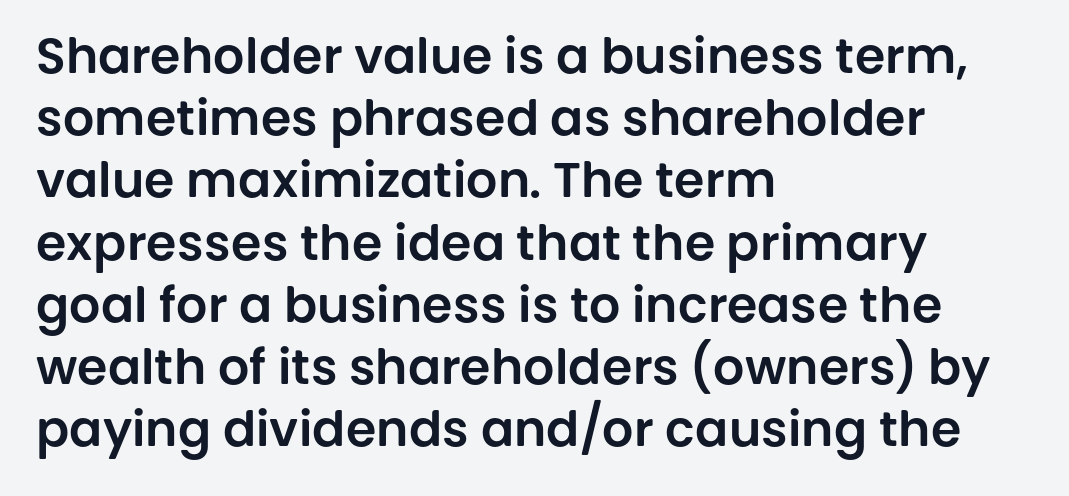
These lines sit exactly where default settings would place them. Words float on clear page, feet unadorned. Nope, no serifs anywhere on these letters. Tracking value appears to be zero — textbook default spacing. The lettering stays uniformly vertical, giving the passage a roman look. Note the varied advance widths — an 'i' is clearly narrower than an 'm'.
